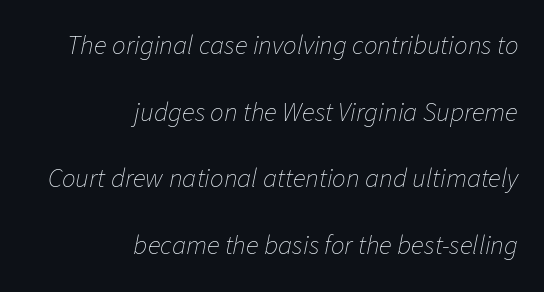
{"italic": "yes", "lean": "right", "slant_degrees": 11, "bold": "no", "underline": "no", "align": "right", "line_spacing": "loose", "line_spacing_ratio": 2.47, "letter_spacing": "normal", "letter_spacing_em": 0.0, "glyph_px": 27}
